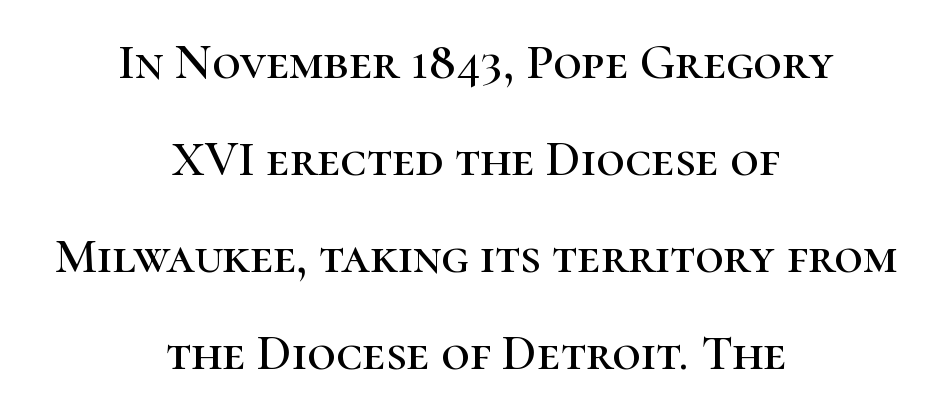
The image shows 50 px serif type, upright; set centered, loose line spacing (1.94x), normal letter spacing, not underlined; high stroke contrast and a medium x-height.
